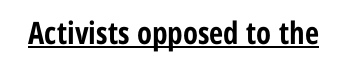
The image shows 31 px bold, condensed sans-serif type, upright; set normal letter spacing, underlined; low stroke contrast and a medium x-height.
